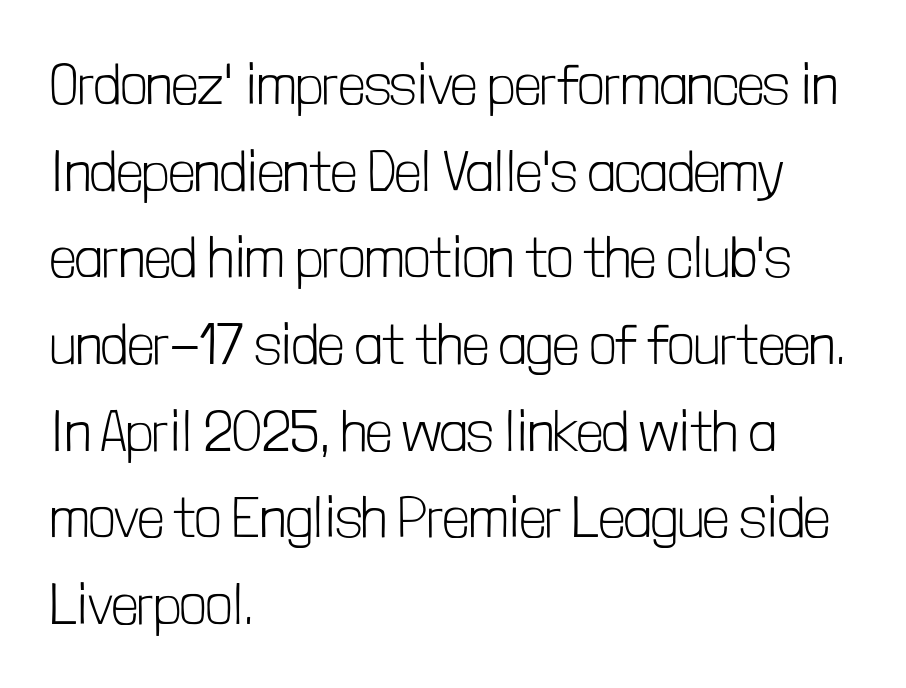
Does the leading feel generous? No, just average. Spacing verdict: proportional, widths tailored to each character. Upright lettering throughout. Nothing sits at the stroke ends, so this counts as sans-serif. Plain, unruled lines of type.
